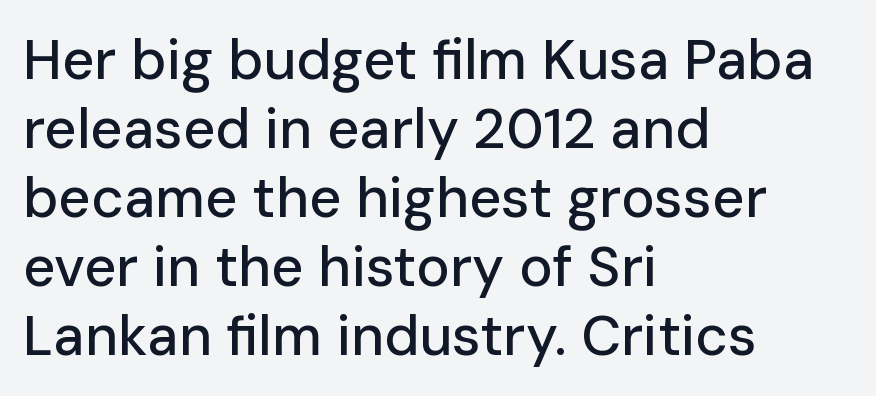
The image shows 56 px sans-serif type, upright; set left-aligned, line spacing 1.23x, normal letter spacing, not underlined; low stroke contrast and a medium x-height.
